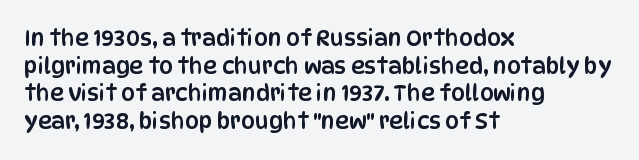
The image shows 22 px text type, upright; set left-aligned, normal line spacing (1.26x), normal letter spacing, not underlined.
